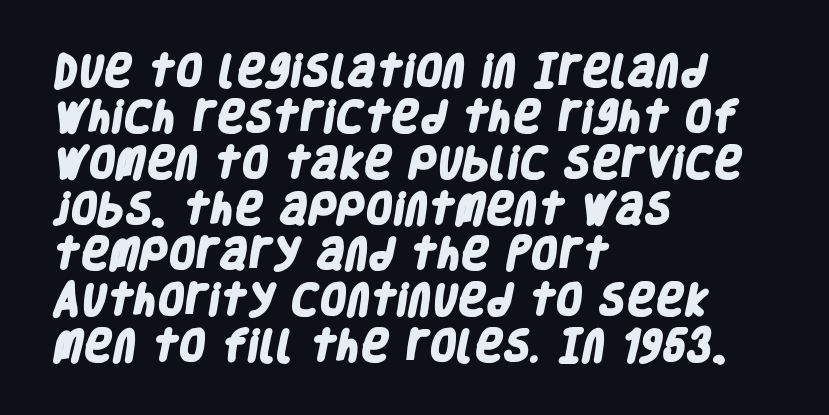
The image shows 35 px heavy, condensed sans-serif type; set left-aligned, normal line spacing (1.31x), normal letter spacing, not underlined; low stroke contrast and a large x-height.
